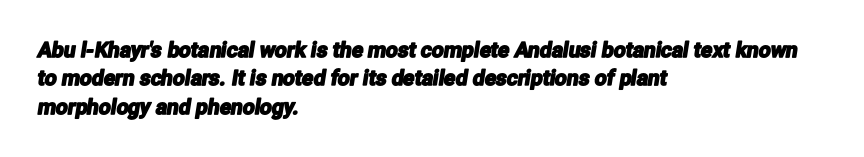
The image shows 21 px text type; set left-aligned, normal line spacing (1.35x), normal letter spacing, not underlined.
